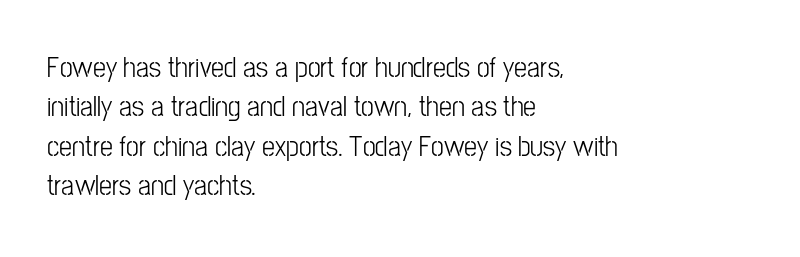
The letters advance in unequal steps, a hallmark of proportional type. The letterforms sit shoulder to shoulder at normal distance. The paragraph has a hard left edge and a soft right edge. Leading: standard. In terms of letterform style, serifs are entirely absent. Beneath every word, the page is bare.
